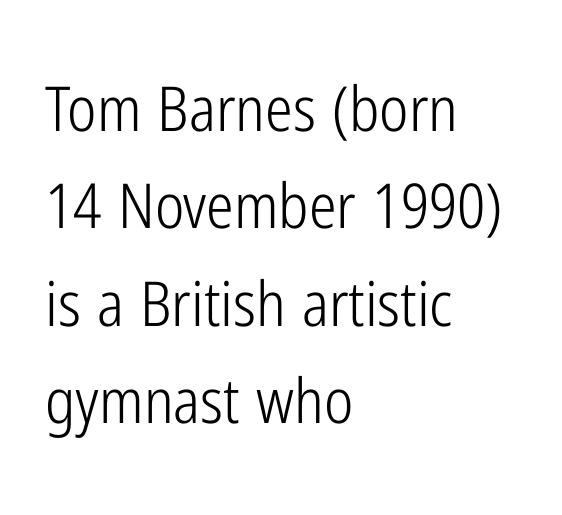
Q: Is the text bold? A: No.
Q: Is the text italic (slanted)? A: No, it is upright.
Q: Is the typeface a serif or a sans-serif typeface? A: Sans-serif.
Q: Is the text underlined? A: No.
Q: How is the paragraph aligned? A: Left-aligned.
Q: Is the spacing between letters normal or unusually wide? A: Normal.
Q: Is the spacing between lines tight, normal or loose? A: Normal.
Q: Width (condensed, normal, or wide)? A: Condensed.
Q: Stroke contrast? A: Low.
Q: x-height? A: Medium.
Q: Monospaced? A: No.
